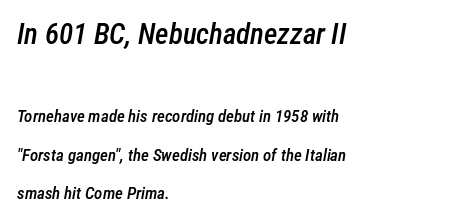
Layout note: lines flush left. Widely set lines give the paragraph a tall, airy silhouette. Anything drawn beneath the words? Only blank space. There is no visible air inserted between adjacent glyphs. The passage shown begins with its larger block and ends with its smaller one.
